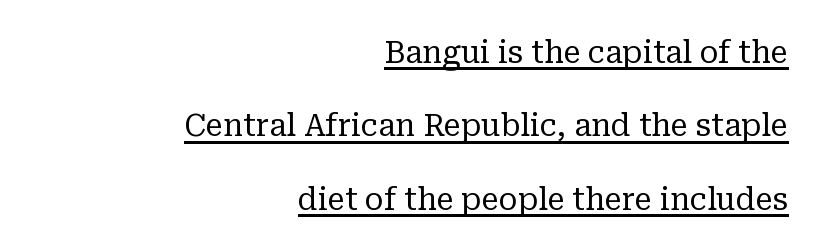
Posture: straight, roman, zero tilt. The type is set solid horizontally, with unmodified tracking. These lines are rendered in a variable-pitch font. The rendering anchors every line to the right-hand side. Serif or sans? Serif — the stroke terminals have little feet. In designer terms, the underline attribute is active on this setting.
